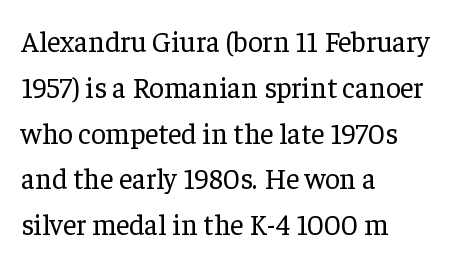
Q: Is the text bold? A: No.
Q: Is the text italic (slanted)? A: No, it is upright.
Q: Is the typeface a serif or a sans-serif typeface? A: Serif.
Q: Is the text underlined? A: No.
Q: How is the paragraph aligned? A: Left-aligned.
Q: Is the spacing between letters normal or unusually wide? A: Normal.
Q: Is the spacing between lines tight, normal or loose? A: Normal.
Q: Width (condensed, normal, or wide)? A: Normal.
Q: Stroke contrast? A: Low.
Q: x-height? A: Medium.
Q: Monospaced? A: No.
